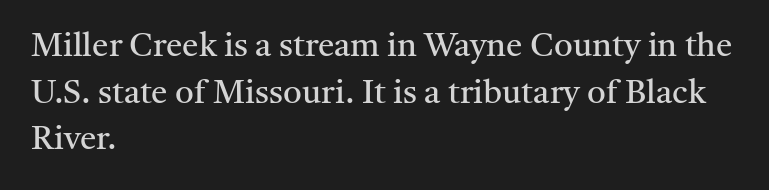
{"serif": "yes", "italic": "no", "bold": "no", "weight": "regular", "width": "normal", "stroke_contrast": "medium", "x_height": "medium", "monospaced": "no", "underline": "no", "align": "left", "line_spacing": "normal", "line_spacing_ratio": 1.41, "letter_spacing": "normal", "letter_spacing_em": 0.0, "glyph_px": 33}
